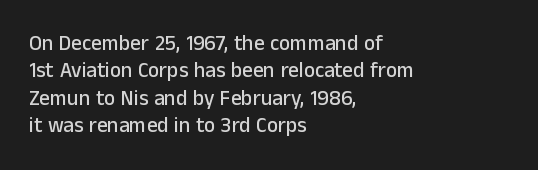
You could call the tracking neutral — neither tight nor loose. Honestly, there is no underline to notice here at all. This is roman type, the default non-slanted kind. Compared with a centered layout, this one pins lines to the left instead. Interline gaps are of average width in this sample.
